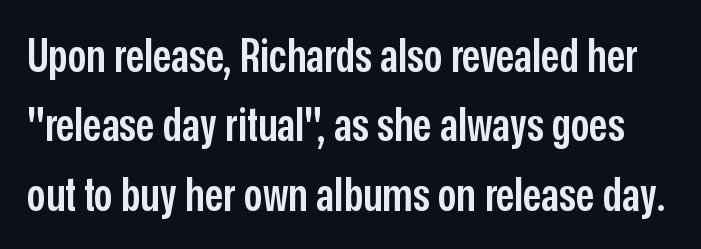
Notice the strokes are somewhat thickened but not fully heavy: this is a semibold. Examine the stroke ends and you'll find no serifs. Decoration check: the copy has no underline. Do the characters align in a grid? No, the font is proportional. Every stem runs plumb, perpendicular to the baseline.
